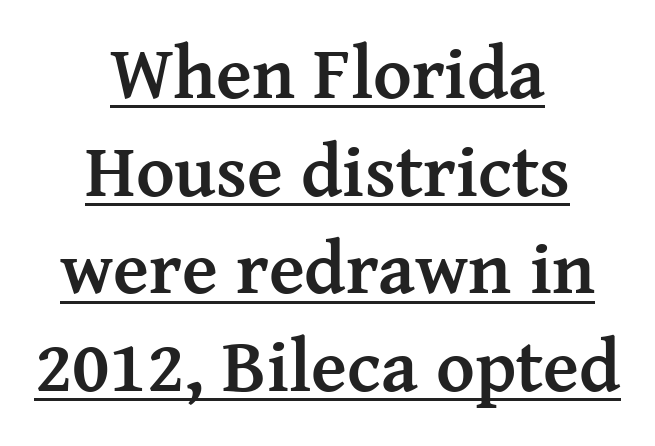
The image shows 74 px semibold serif type, upright; set centered, normal line spacing (1.32x), normal letter spacing, underlined; medium stroke contrast and a medium x-height.
